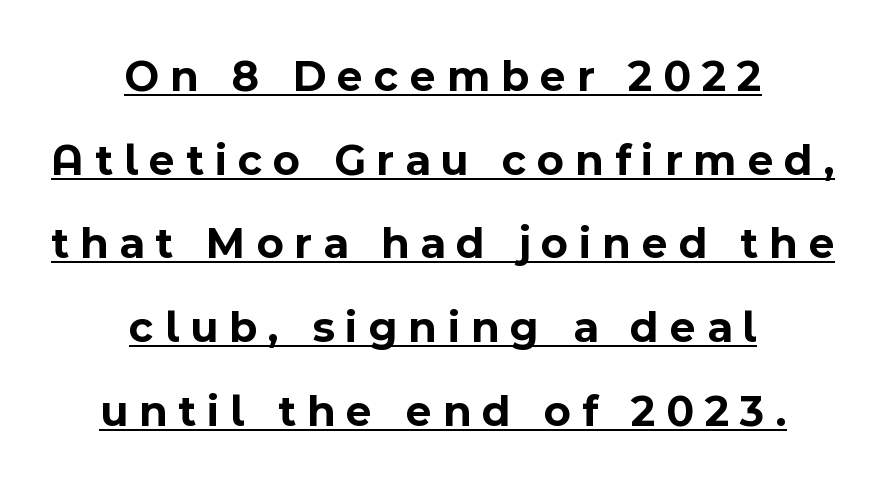
Q: Is the text bold? A: Yes.
Q: Is the text italic (slanted)? A: No, it is upright.
Q: Is the typeface a serif or a sans-serif typeface? A: Sans-serif.
Q: Is the text underlined? A: Yes.
Q: How is the paragraph aligned? A: Centered.
Q: Is the spacing between letters normal or unusually wide? A: Unusually wide.
Q: Width (condensed, normal, or wide)? A: Normal.
Q: x-height? A: Medium.
Q: Monospaced? A: No.
